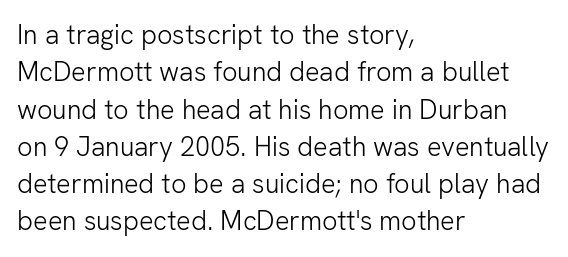
The image shows 27 px text type, upright; set left-aligned, normal line spacing (1.38x), normal letter spacing, not underlined.
